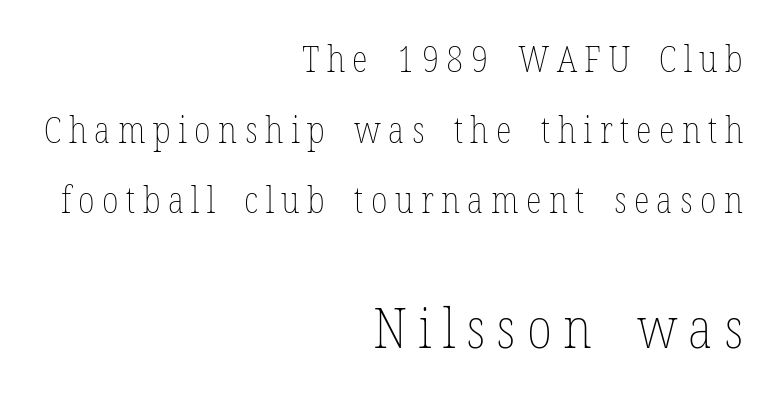
The image shows 56 px thin, condensed type, upright; set right-aligned, loose line spacing (1.91x), unusually wide letter spacing (+0.2 em), not underlined; the second (bottom) block is 1.51x larger; low stroke contrast and a medium x-height.
